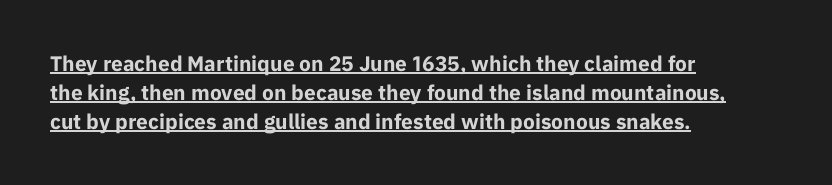
The image shows 21 px bold type, upright; set left-aligned, normal line spacing (1.39x), normal letter spacing, underlined.
